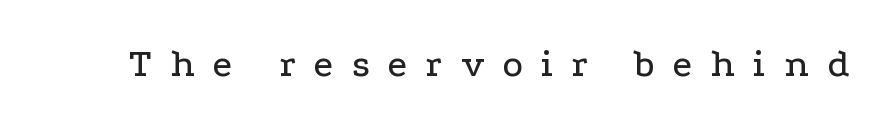
The image shows 39 px wide serif type, upright; set unusually wide letter spacing (+0.47 em), not underlined; low stroke contrast and a medium x-height.
